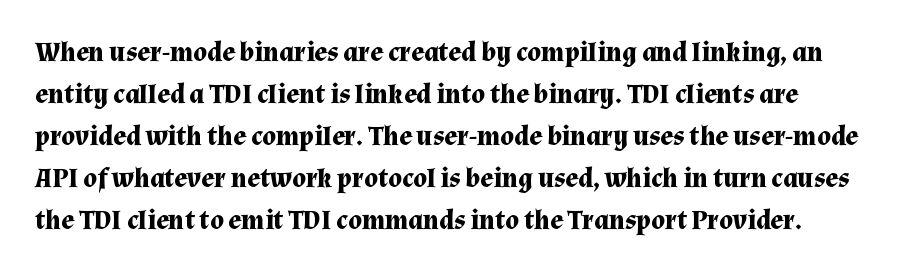
Nothing unusual about the tracking: characters are spaced as the font intends. Layout note: lines flush left. Does the lettering tilt? It doesn't — this is upright. The characters look thick and weighty, a clear bold. If you measured baseline to baseline, you'd find a middling distance. Underlining? Definitely not there.
